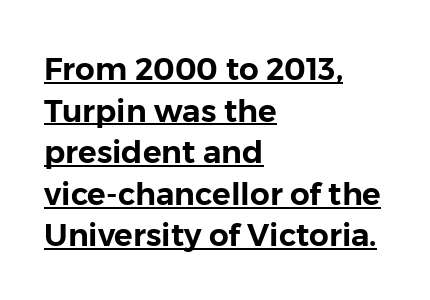
{"serif": "no", "italic": "no", "width": "normal", "stroke_contrast": "low", "x_height": "medium", "monospaced": "no", "underline": "yes", "align": "left", "line_spacing": "normal", "line_spacing_ratio": 1.34, "letter_spacing": "normal", "letter_spacing_em": 0.0, "glyph_px": 31}
